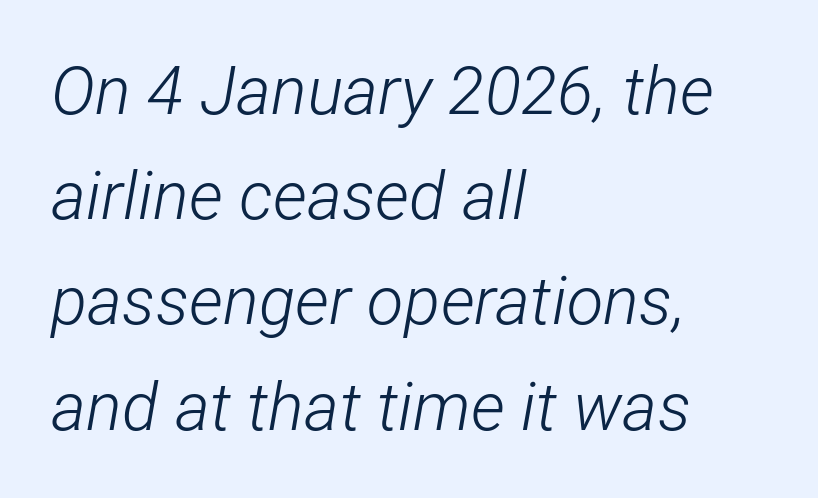
{"italic": "yes", "lean": "right", "slant_degrees": 12, "bold": "no", "weight": "light", "width": "condensed", "stroke_contrast": "low", "x_height": "medium", "monospaced": "no", "underline": "no", "align": "left", "line_spacing": "normal", "line_spacing_ratio": 1.57, "letter_spacing": "normal", "letter_spacing_em": 0.0, "glyph_px": 67}
